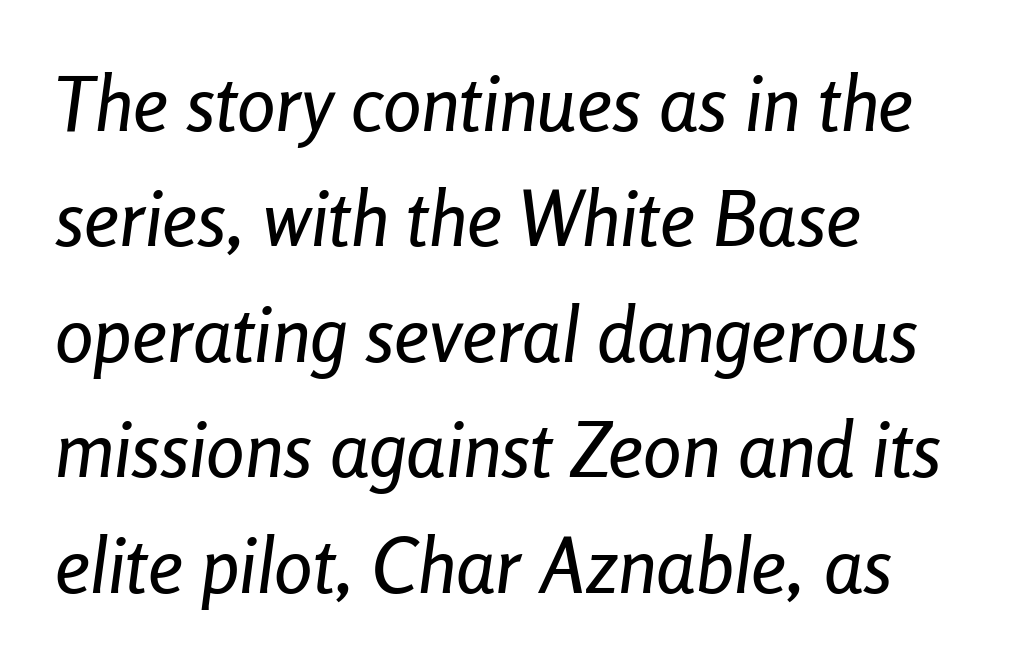
{"italic": "yes", "lean": "right", "slant_degrees": 8, "width": "condensed", "stroke_contrast": "low", "x_height": "medium", "monospaced": "no", "underline": "no", "align": "left", "line_spacing": "normal", "line_spacing_ratio": 1.5, "letter_spacing": "normal", "letter_spacing_em": 0.0, "glyph_px": 77}
